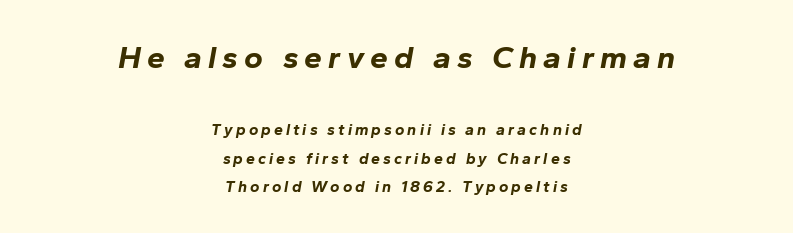
The image shows 32 px bold type, italic (leaning right); set centered, line spacing 1.77x, not underlined; the first (top) block is 2.0x larger; low stroke contrast and a medium x-height.
